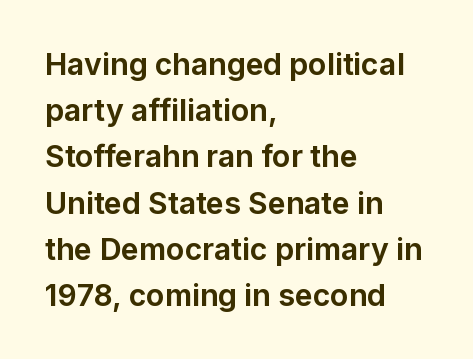
In terms of letterform style, serifs are entirely absent. Only glyphs here, with clear space below each row. Summary of weight: heavy, a full bold. The lettering stays uniformly vertical, giving the passage a roman look. Spacing verdict: proportional, widths tailored to each character.
